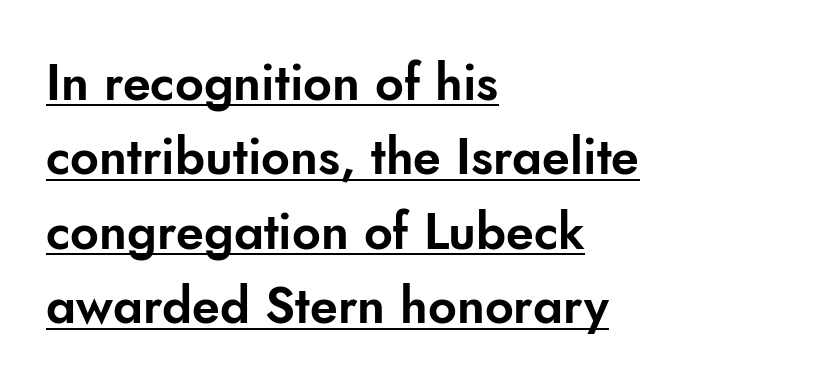
The image shows 50 px sans-serif type, upright; set left-aligned, normal line spacing (1.49x), normal letter spacing, underlined; low stroke contrast and a small x-height.
